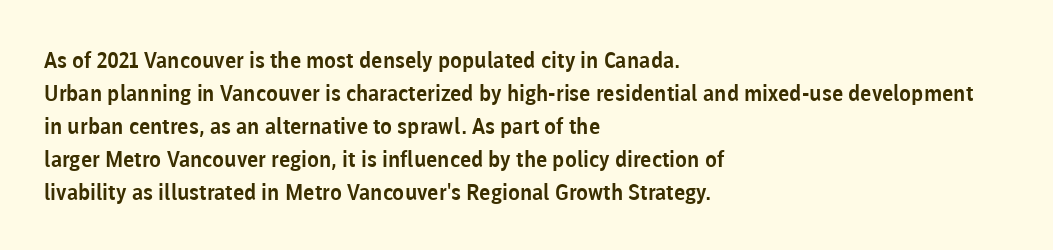
The image shows 22 px text type, upright; set left-aligned, normal line spacing (1.5x), normal letter spacing, not underlined.
